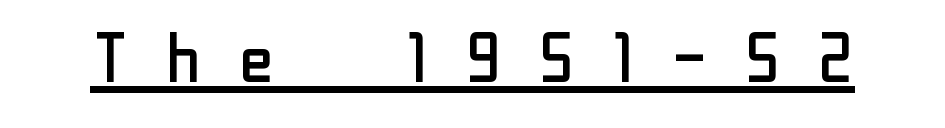
This is underlined copy, the kind a proofreader might mark for attention. The type sits square on the baseline with zero lean. Note: no serifs on the glyphs. Do the characters align in a grid? No, the font is proportional.
